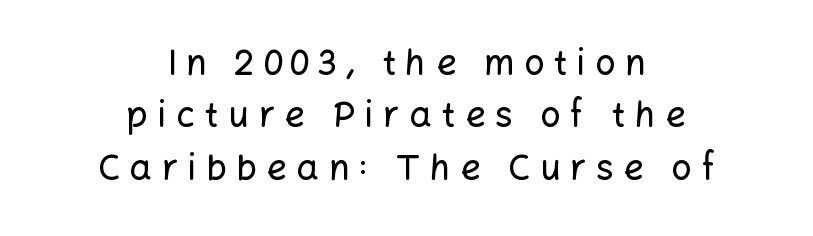
You could not count columns in this text — the font is proportionally spaced. These lines stack symmetrically, like a column narrowing and widening about its center. Rows of type keep a routine distance in the vertical direction. Examine the stroke ends and you'll find no serifs. This is the regular roman posture of the typeface. Observe the wide spacing: letters keep a clear distance from each other.
